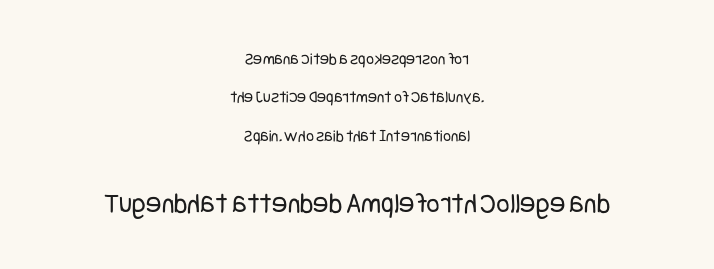
Q: Is the text bold? A: No.
Q: Is the text italic (slanted)? A: No, it is upright.
Q: Is the typeface a serif or a sans-serif typeface? A: Sans-serif.
Q: Is the text underlined? A: No.
Q: How is the paragraph aligned? A: Centered.
Q: Is the spacing between letters normal or unusually wide? A: Normal.
Q: Is the spacing between lines tight, normal or loose? A: Loose.
Q: Which block of text is set in a larger size, the first (top) or the second (bottom)? A: The second (bottom) one.
Q: Width (condensed, normal, or wide)? A: Condensed.
Q: Stroke contrast? A: Low.
Q: x-height? A: Large.
